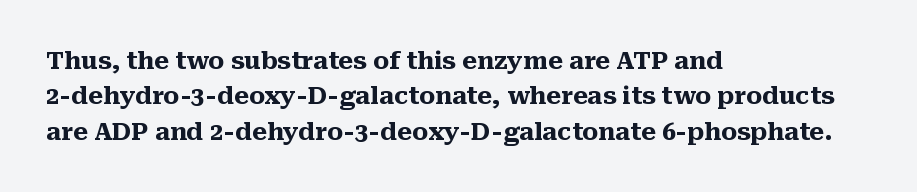
The image shows 24 px bold type, upright; set left-aligned, normal line spacing (1.47x), normal letter spacing, not underlined.
